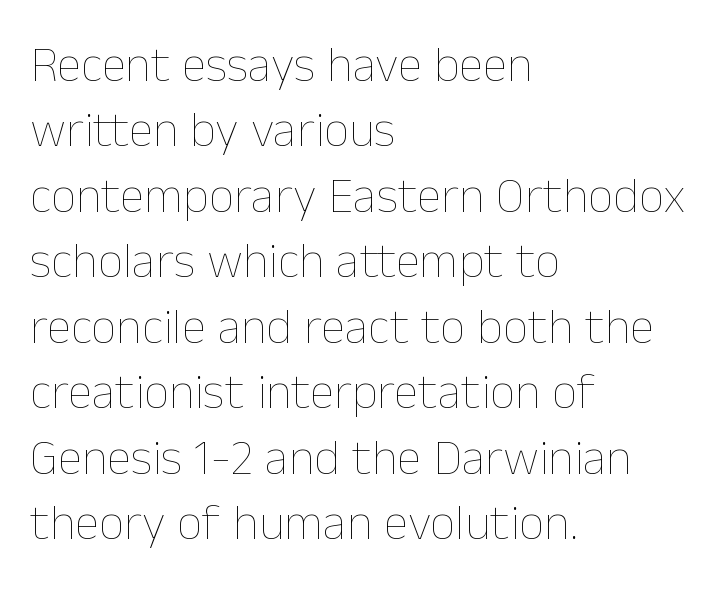
Q: Is the text bold? A: No.
Q: Is the text italic (slanted)? A: No, it is upright.
Q: Is the text underlined? A: No.
Q: How is the paragraph aligned? A: Left-aligned.
Q: Is the spacing between letters normal or unusually wide? A: Normal.
Q: Is the spacing between lines tight, normal or loose? A: Normal.
Q: Width (condensed, normal, or wide)? A: Normal.
Q: Stroke contrast? A: Low.
Q: x-height? A: Medium.
Q: Monospaced? A: No.
